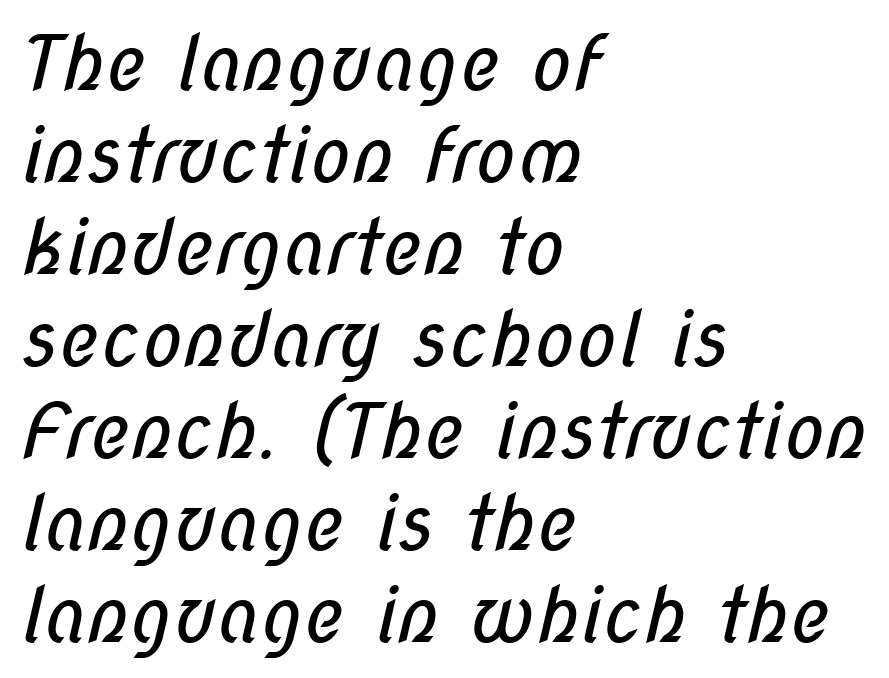
Layout note: lines flush left. No word sits above an underline. The weight tops out at a normal text grade. Spacing verdict: proportional, widths tailored to each character. A sans-serif font was chosen for this passage.
